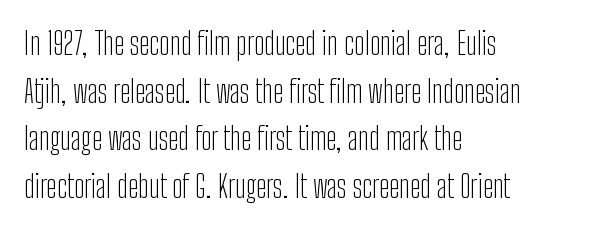
Heaviness? Minimal to ordinary, like unemphasized prose. Is there any slant? The stems are plumb. The characters display no serif detailing; their extremities are plain. In CSS terms this would be text-align: left. Successive baselines arrive at the customary interval.
